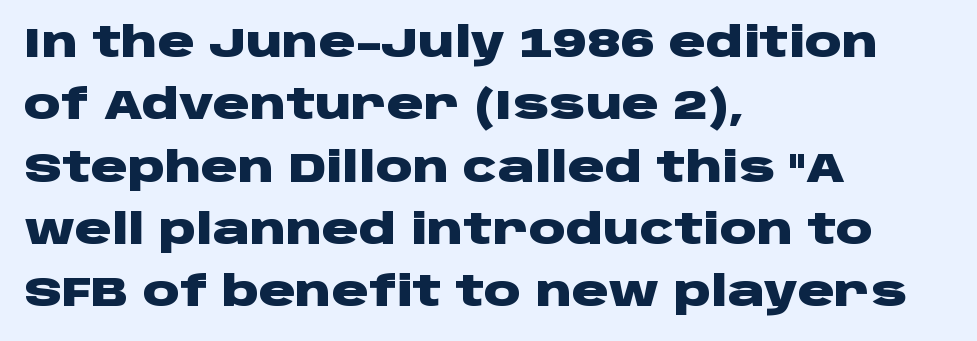
The image shows 41 px heavy, wide sans-serif type, upright; set left-aligned, normal line spacing (1.52x), normal letter spacing, not underlined; low stroke contrast and a large x-height.
